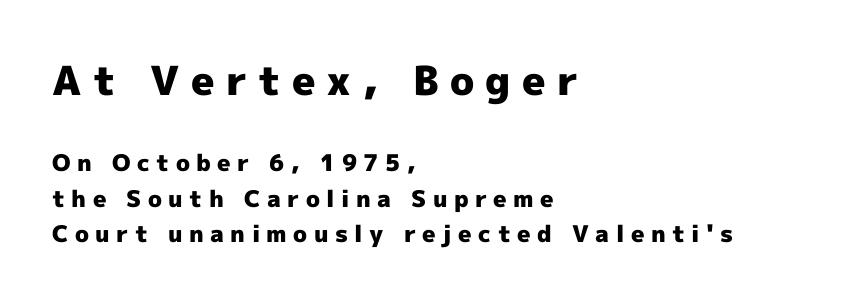
Q: Is the text bold? A: Yes.
Q: Is the text italic (slanted)? A: No, it is upright.
Q: Is the typeface a serif or a sans-serif typeface? A: Sans-serif.
Q: Is the text underlined? A: No.
Q: How is the paragraph aligned? A: Left-aligned.
Q: Is the spacing between letters normal or unusually wide? A: Unusually wide.
Q: Is the spacing between lines tight, normal or loose? A: Normal.
Q: Which block of text is set in a larger size, the first (top) or the second (bottom)? A: The first (top) one.
Q: Width (condensed, normal, or wide)? A: Normal.
Q: x-height? A: Medium.
Q: Monospaced? A: No.
